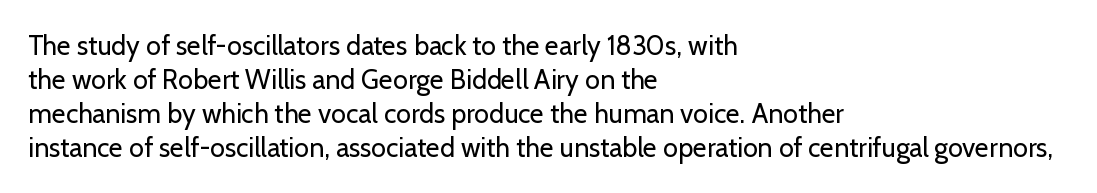
Vertically, the passage feels balanced, rows spaced as you'd expect. The strip under each line holds only bare page. Weight: in the light-to-regular range. Glyph-to-glyph distance matches everyday printed text.
